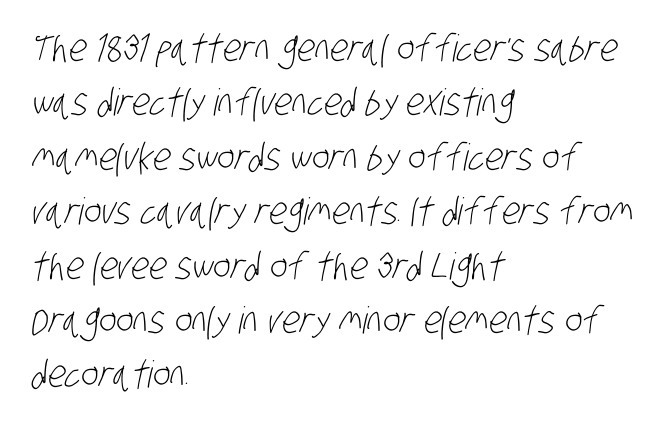
{"serif": "no", "bold": "no", "weight": "light", "width": "condensed", "stroke_contrast": "low", "x_height": "large", "monospaced": "no", "underline": "no", "align": "left", "line_spacing": "normal", "line_spacing_ratio": 1.47, "letter_spacing": "normal", "letter_spacing_em": 0.0, "glyph_px": 37}
